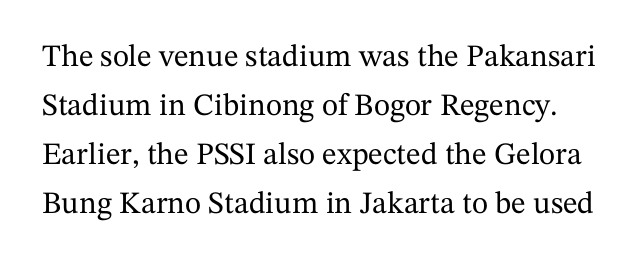
The image shows 31 px serif type, upright; set normal line spacing (1.58x), normal letter spacing, not underlined; medium stroke contrast and a medium x-height.
